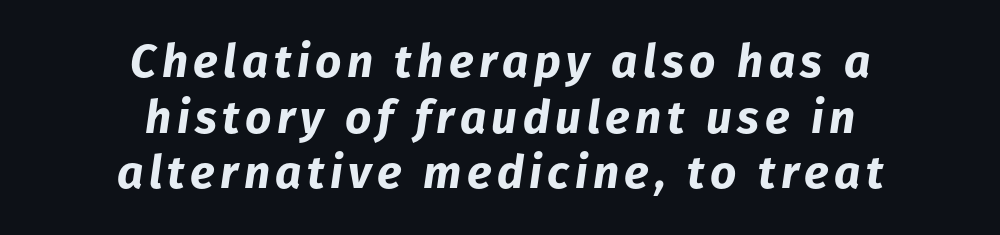
The image shows 46 px bold type, italic (leaning right); set centered, line spacing 1.21x, not underlined; low stroke contrast and a medium x-height.
